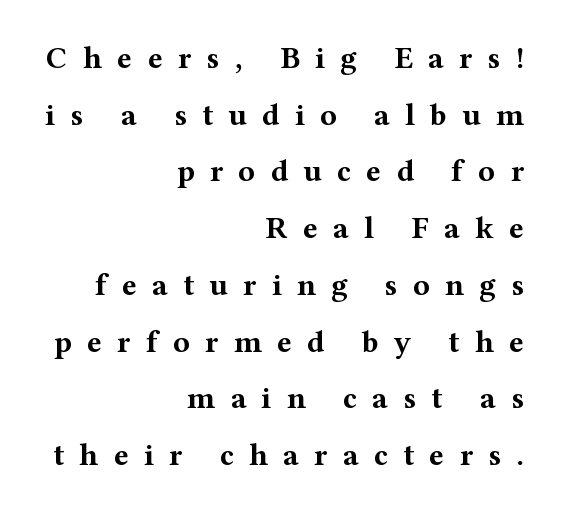
Q: Is the text bold? A: Yes.
Q: Is the text italic (slanted)? A: No, it is upright.
Q: Is the typeface a serif or a sans-serif typeface? A: Serif.
Q: Is the text underlined? A: No.
Q: How is the paragraph aligned? A: Right-aligned.
Q: Is the spacing between letters normal or unusually wide? A: Unusually wide.
Q: Width (condensed, normal, or wide)? A: Wide.
Q: Stroke contrast? A: Medium.
Q: x-height? A: Medium.
Q: Monospaced? A: No.
